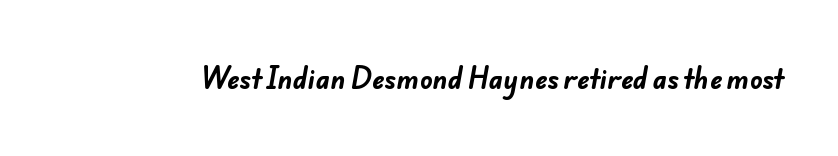
The image shows 26 px bold type; set normal letter spacing, not underlined.
